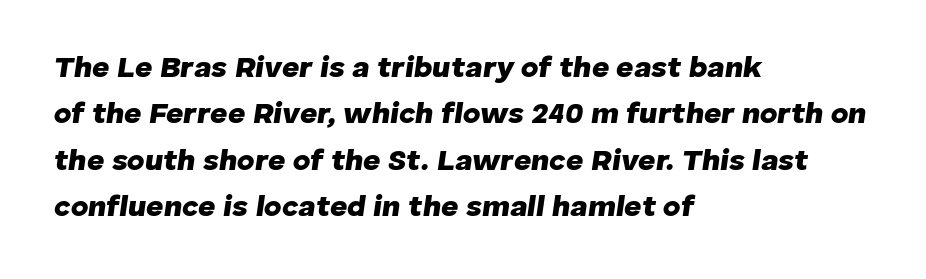
The image shows 30 px heavy type, italic (leaning right); set left-aligned, normal line spacing (1.55x), normal letter spacing, not underlined; low stroke contrast and a medium x-height.
